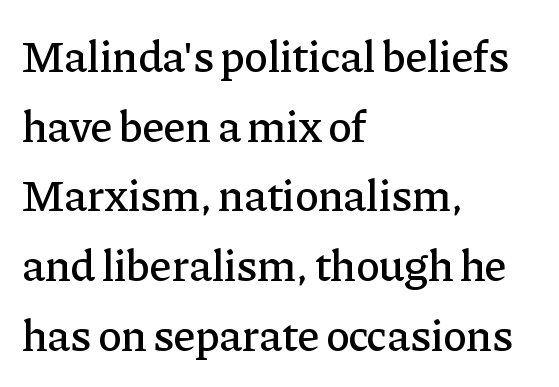
The image shows 45 px serif type, upright; set left-aligned, normal line spacing (1.55x), normal letter spacing, not underlined; low stroke contrast and a medium x-height.
